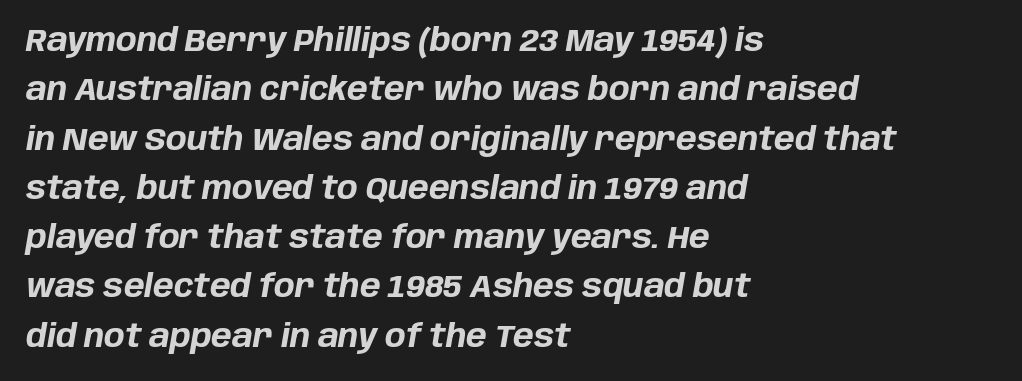
{"italic": "yes", "lean": "right", "slant_degrees": 10, "bold": "yes", "weight": "bold", "width": "normal", "stroke_contrast": "low", "x_height": "large", "monospaced": "no", "underline": "no", "align": "left", "line_spacing": "normal", "line_spacing_ratio": 1.59, "letter_spacing": "normal", "letter_spacing_em": 0.0, "glyph_px": 31}
